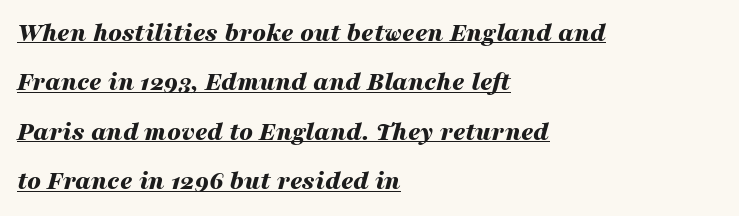
Q: Is the text bold? A: Yes.
Q: Is the text italic (slanted)? A: Yes, it leans right by about 16 degrees.
Q: Is the text underlined? A: Yes.
Q: How is the paragraph aligned? A: Left-aligned.
Q: Is the spacing between letters normal or unusually wide? A: Normal.
